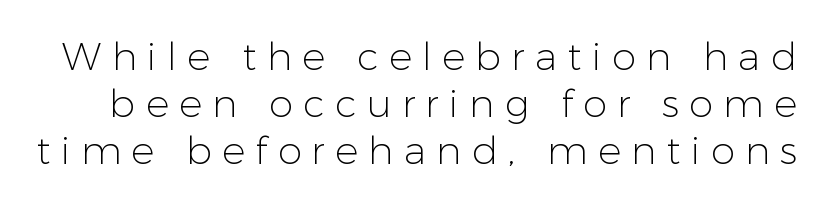
It's the straight-up-and-down kind of type. Compared with a typical body face, this is equally light or lighter still. The characters display no serif detailing; their extremities are plain. The passage shown is not underscored anywhere.
